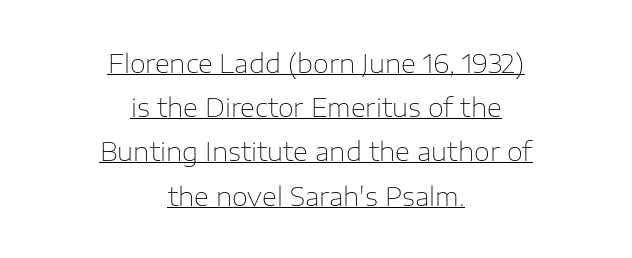
Q: Is the text bold? A: No.
Q: Is the text italic (slanted)? A: No, it is upright.
Q: Is the text underlined? A: Yes.
Q: How is the paragraph aligned? A: Centered.
Q: Is the spacing between letters normal or unusually wide? A: Normal.
Q: Is the spacing between lines tight, normal or loose? A: Normal.
